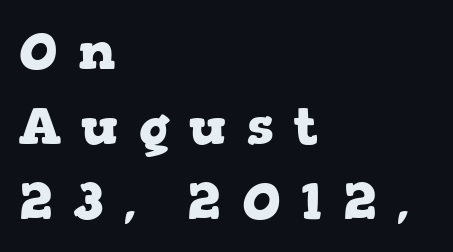
The image shows 52 px heavy, wide serif type, upright; set left-aligned, normal line spacing (1.44x), unusually wide letter spacing (+0.39 em), not underlined; low stroke contrast and a medium x-height.
